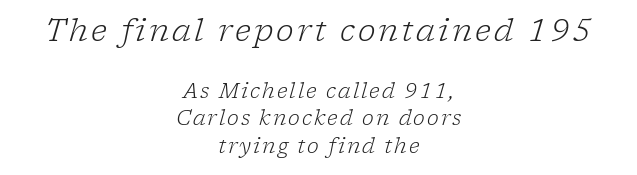
Q: Is the text bold? A: No.
Q: Is the text italic (slanted)? A: Yes, it leans right by about 17 degrees.
Q: Is the typeface a serif or a sans-serif typeface? A: Serif.
Q: Is the text underlined? A: No.
Q: How is the paragraph aligned? A: Centered.
Q: Is the spacing between lines tight, normal or loose? A: Normal.
Q: Which block of text is set in a larger size, the first (top) or the second (bottom)? A: The first (top) one.
Q: Width (condensed, normal, or wide)? A: Normal.
Q: Stroke contrast? A: Low.
Q: x-height? A: Medium.
Q: Monospaced? A: No.
